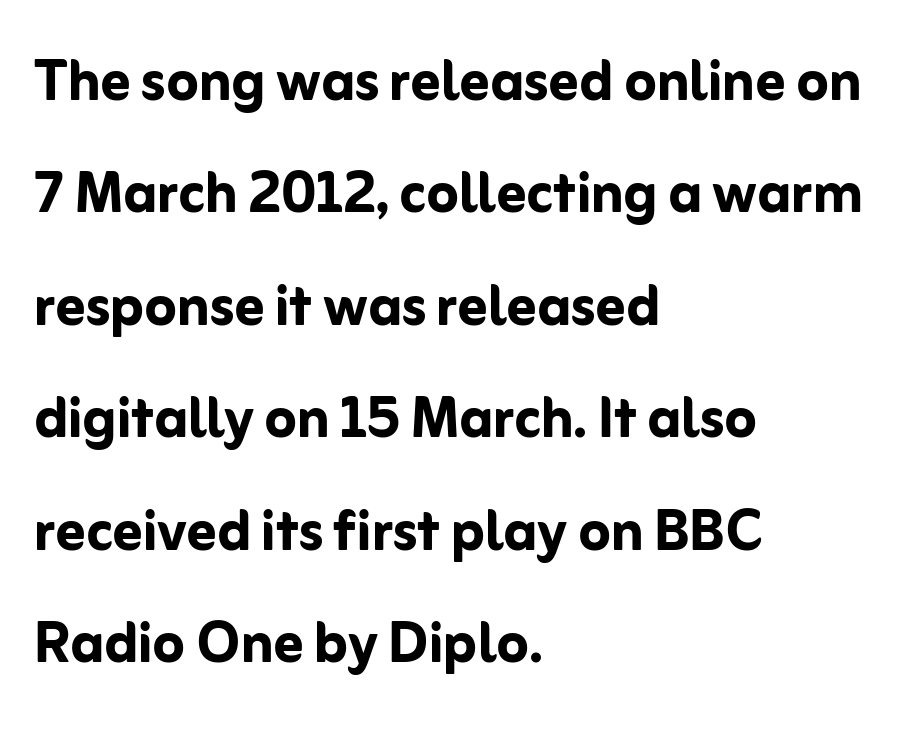
The image shows 73 px semibold sans-serif type, upright; set left-aligned, normal line spacing (1.54x), normal letter spacing, not underlined; low stroke contrast and a medium x-height.
